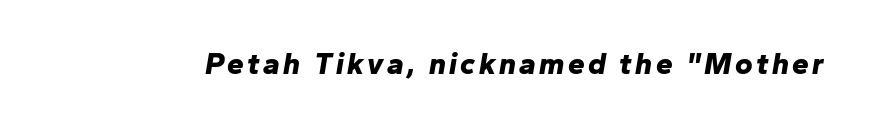
Q: Is the text bold? A: Yes.
Q: Is the text italic (slanted)? A: Yes, it leans right by about 10 degrees.
Q: Is the text underlined? A: No.
Q: Width (condensed, normal, or wide)? A: Normal.
Q: Stroke contrast? A: Low.
Q: x-height? A: Medium.
Q: Monospaced? A: No.
